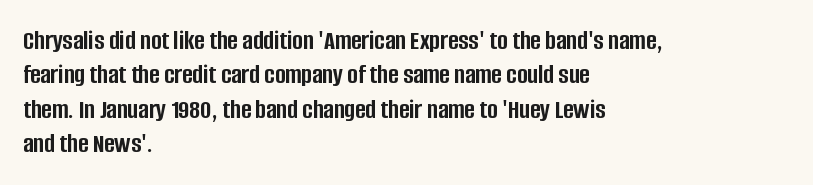
The image shows 28 px semibold, condensed sans-serif type, upright; set left-aligned, line spacing 1.23x, normal letter spacing, not underlined; low stroke contrast and a large x-height.
